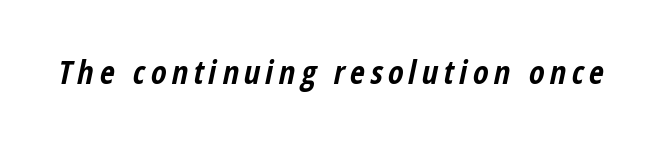
Q: Is the text bold? A: Yes.
Q: Is the text italic (slanted)? A: Yes, it leans right by about 12 degrees.
Q: Is the text underlined? A: No.
Q: Width (condensed, normal, or wide)? A: Condensed.
Q: Stroke contrast? A: Low.
Q: x-height? A: Medium.
Q: Monospaced? A: No.
